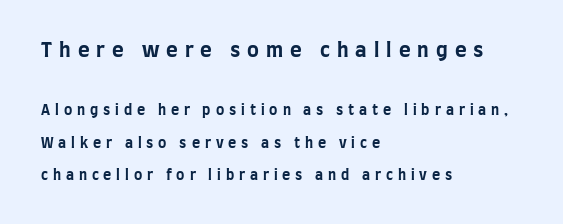
The image shows 20 px bold type, upright; set left-aligned, loose line spacing (2.31x), unusually wide letter spacing (+0.35 em), not underlined; the first (top) block is 1.43x larger.
